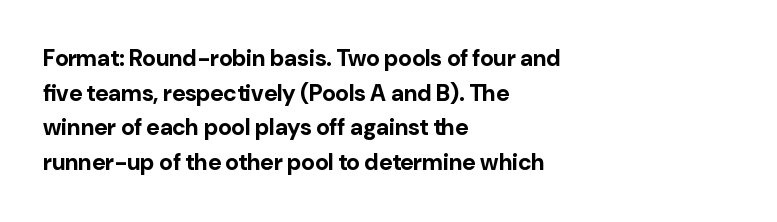
{"italic": "no", "bold": "yes", "underline": "no", "align": "left", "line_spacing": "normal", "line_spacing_ratio": 1.51, "letter_spacing": "normal", "letter_spacing_em": 0.0, "glyph_px": 23}
